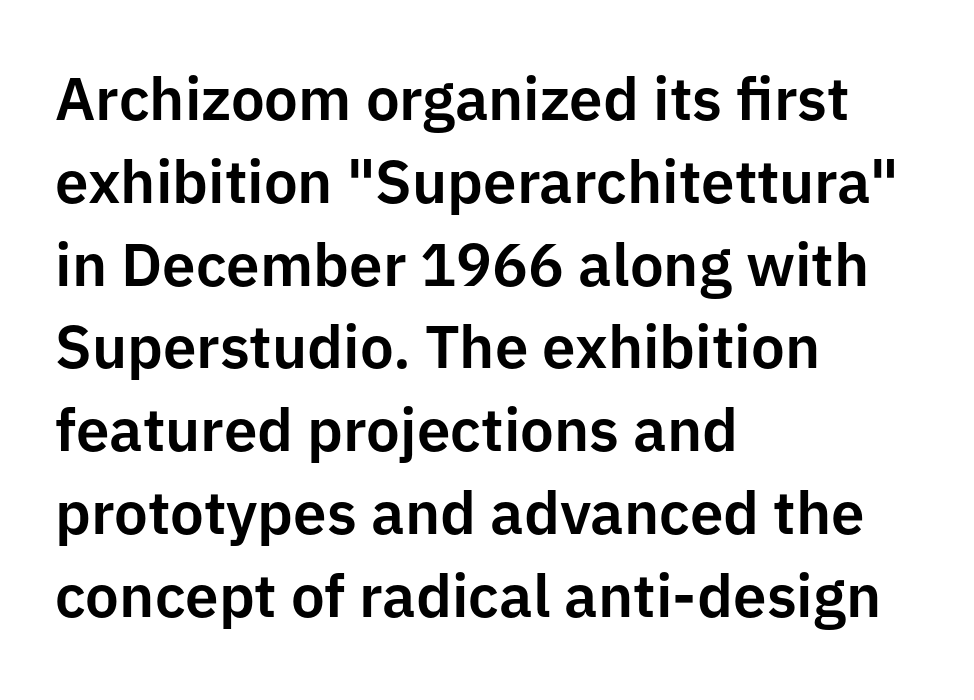
{"serif": "no", "italic": "no", "width": "normal", "stroke_contrast": "low", "x_height": "medium", "monospaced": "no", "underline": "no", "align": "left", "line_spacing": "normal", "line_spacing_ratio": 1.38, "letter_spacing": "normal", "letter_spacing_em": 0.0, "glyph_px": 60}
